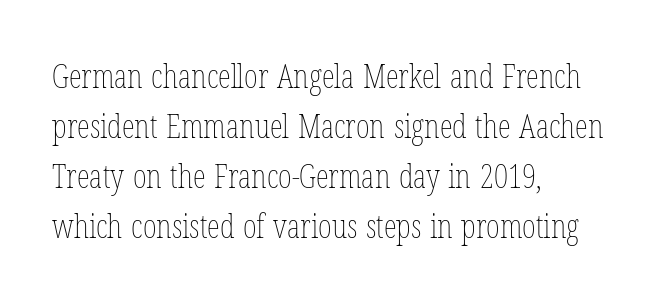
The image shows 33 px thin, condensed type, upright; set left-aligned, normal line spacing (1.52x), normal letter spacing, not underlined; low stroke contrast and a medium x-height.
